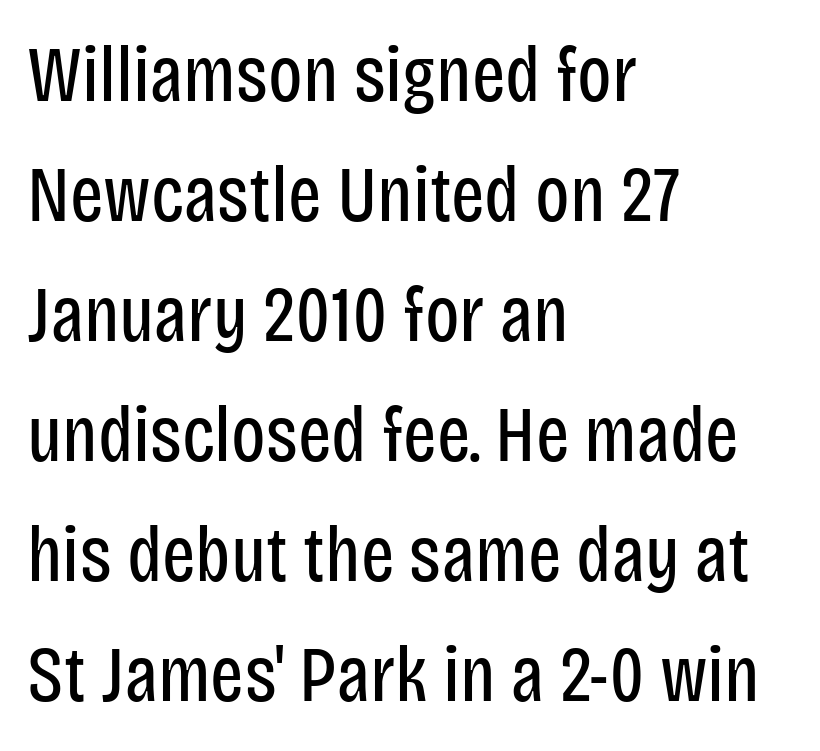
Casual observation: everything's shoved over to the left. A light-to-regular cut is what we see here. Each new line begins a customary step beneath the previous one. Looks like regular typesetting: each glyph gets only the width it needs. The strip under each line holds only bare page. Spacing between characters is what you'd get straight out of the box.
